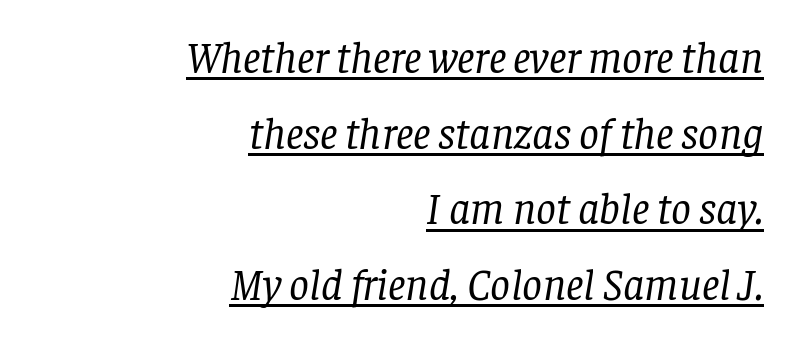
The whole block is typeset with a tilt. The string is rendered with underlining switched on. The passage shown is typed in a proportional face where columns would drift. Typeset ragged left — the right edge is the straight one.
